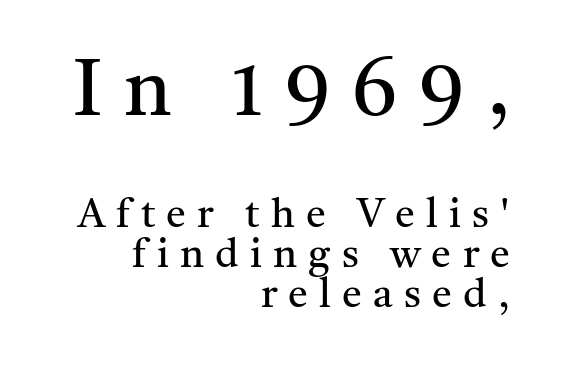
Q: Is the text bold? A: No.
Q: Is the text italic (slanted)? A: No, it is upright.
Q: Is the typeface a serif or a sans-serif typeface? A: Serif.
Q: Is the text underlined? A: No.
Q: How is the paragraph aligned? A: Right-aligned.
Q: Is the spacing between letters normal or unusually wide? A: Unusually wide.
Q: Is the spacing between lines tight, normal or loose? A: Tight.
Q: Which block of text is set in a larger size, the first (top) or the second (bottom)? A: The first (top) one.
Q: Width (condensed, normal, or wide)? A: Normal.
Q: Stroke contrast? A: Medium.
Q: x-height? A: Medium.
Q: Monospaced? A: No.
